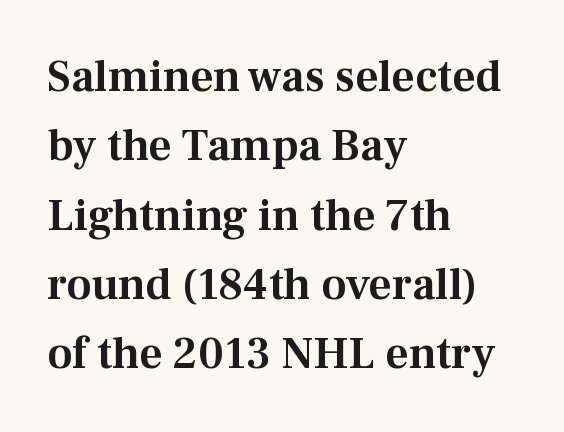
{"serif": "yes", "italic": "no", "width": "normal", "stroke_contrast": "medium", "x_height": "medium", "monospaced": "no", "underline": "no", "align": "left", "line_spacing": "normal", "line_spacing_ratio": 1.54, "letter_spacing": "normal", "letter_spacing_em": 0.0, "glyph_px": 45}
